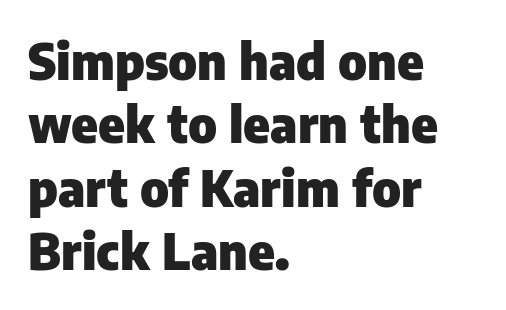
{"serif": "no", "italic": "no", "bold": "yes", "weight": "heavy", "width": "normal", "stroke_contrast": "low", "x_height": "medium", "monospaced": "no", "underline": "no", "align": "left", "line_spacing": "normal", "line_spacing_ratio": 1.27, "letter_spacing": "normal", "letter_spacing_em": 0.0, "glyph_px": 50}
